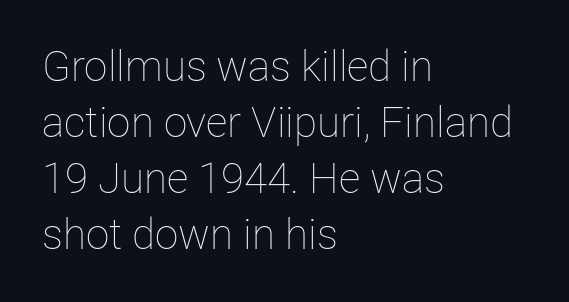
Here the designer chose a conventional face with non-uniform glyph widths. Heaviness? Minimal to ordinary, like unemphasized prose. Here the glyphs are tracked normally, forming tight word shapes. The text block is weighted toward the left margin, trailing off unevenly rightward.
